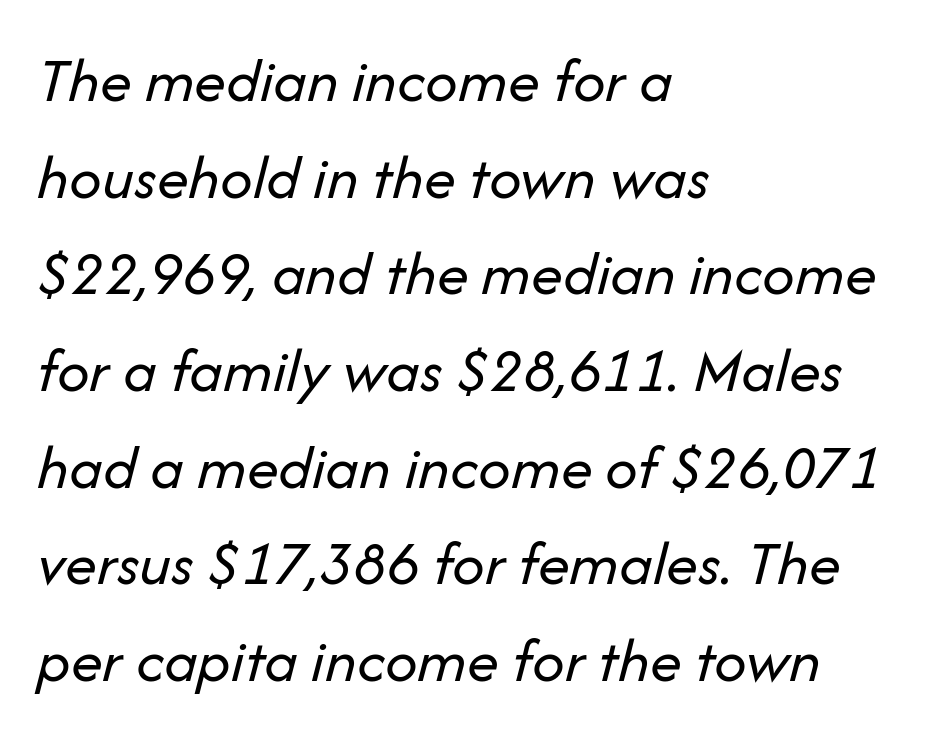
{"italic": "yes", "lean": "right", "slant_degrees": 14, "bold": "no", "weight": "regular", "width": "normal", "stroke_contrast": "low", "x_height": "medium", "monospaced": "no", "underline": "no", "align": "left", "line_spacing": "normal", "line_spacing_ratio": 1.51, "letter_spacing": "normal", "letter_spacing_em": 0.0, "glyph_px": 64}
